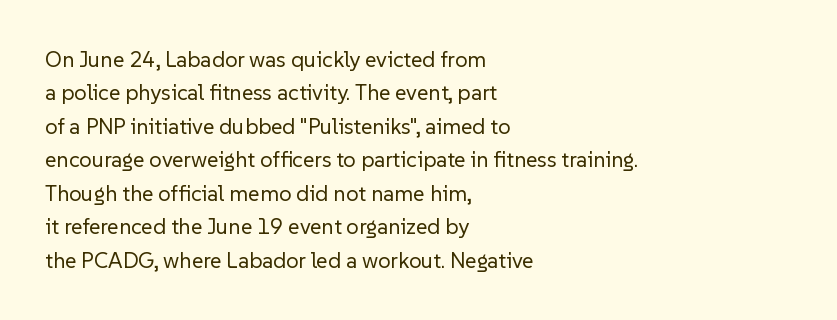
Q: Is the text bold? A: No.
Q: Is the text italic (slanted)? A: No, it is upright.
Q: Is the text underlined? A: No.
Q: How is the paragraph aligned? A: Left-aligned.
Q: Is the spacing between letters normal or unusually wide? A: Normal.
Q: Is the spacing between lines tight, normal or loose? A: Normal.
